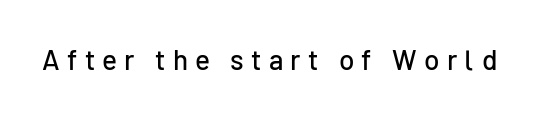
Q: Is the text italic (slanted)? A: No, it is upright.
Q: Is the typeface a serif or a sans-serif typeface? A: Sans-serif.
Q: Is the text underlined? A: No.
Q: Is the spacing between letters normal or unusually wide? A: Unusually wide.
Q: Width (condensed, normal, or wide)? A: Normal.
Q: Stroke contrast? A: Low.
Q: x-height? A: Medium.
Q: Monospaced? A: No.
